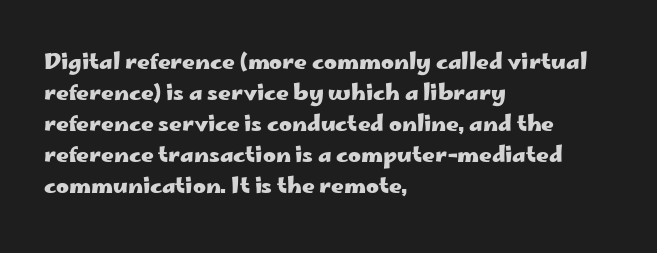
{"italic": "no", "bold": "yes", "underline": "no", "align": "left", "line_spacing": "normal", "line_spacing_ratio": 1.41, "letter_spacing": "normal", "letter_spacing_em": 0.0, "glyph_px": 22}
